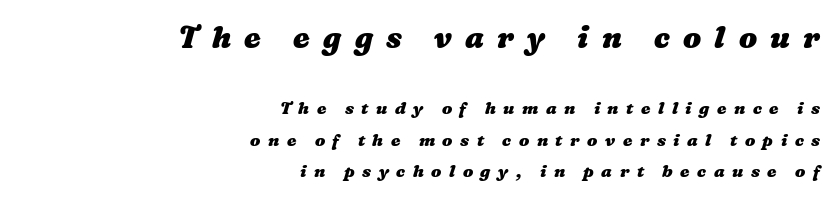
Q: Is the text bold? A: Yes.
Q: Is the text underlined? A: No.
Q: How is the paragraph aligned? A: Right-aligned.
Q: Is the spacing between letters normal or unusually wide? A: Unusually wide.
Q: Which block of text is set in a larger size, the first (top) or the second (bottom)? A: The first (top) one.
Q: Width (condensed, normal, or wide)? A: Wide.
Q: Stroke contrast? A: Medium.
Q: x-height? A: Medium.
Q: Monospaced? A: No.
